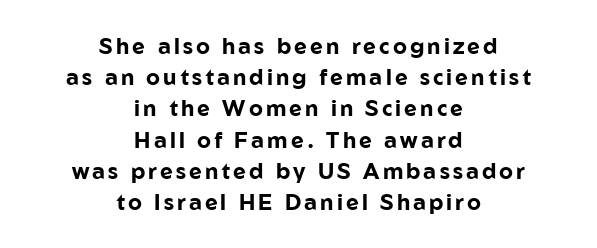
Evenly set lines give the paragraph a standard silhouette. This sample is center-justified, so both line endings float freely. No word sits above an underline. Typographic density is high because the face is bold.
